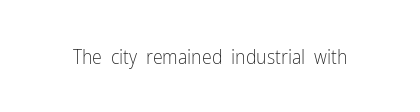
{"italic": "no", "bold": "no", "underline": "no", "letter_spacing": "normal", "letter_spacing_em": 0.0, "glyph_px": 20}
